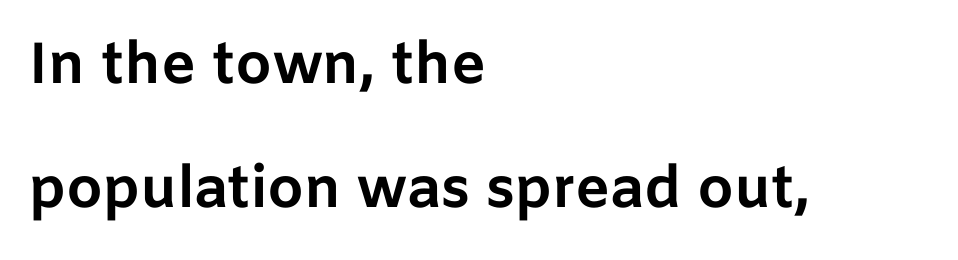
Horizontally, the lines are justified to the leading edge only. These lines are composed in type without serifs. Observe the ordinary spacing: letters are neighbours, not strangers. No word sits above an underline.
